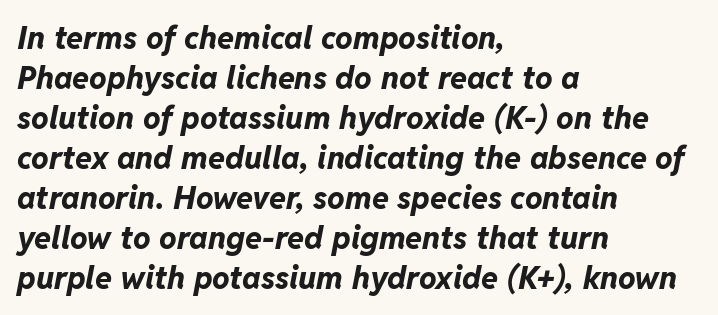
Weight check: bold — yes, fully. Spacing between characters is what you'd get straight out of the box. Quick note: underline off. Leading: standard. This is oblique type, the kind used for emphasis or titles. Here the designer chose a conventional face with non-uniform glyph widths.
